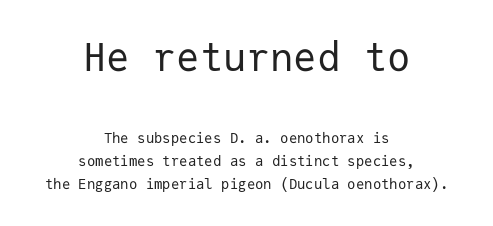
{"serif": "no", "italic": "no", "bold": "no", "weight": "regular", "width": "normal", "stroke_contrast": "low", "x_height": "medium", "monospaced": "yes", "underline": "no", "align": "center", "line_spacing": "normal", "line_spacing_ratio": 1.65, "letter_spacing": "normal", "letter_spacing_em": 0.0, "larger_block": "first", "size_ratio": 2.79, "glyph_px": 39}
